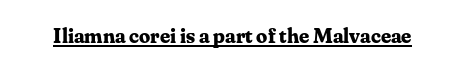
The image shows 22 px bold type, upright; set normal letter spacing, underlined.
